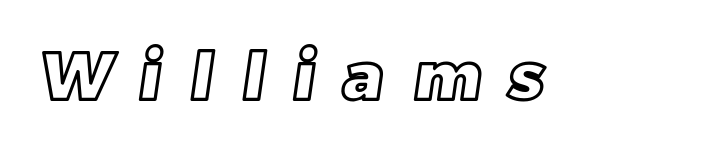
Q: Is the text underlined? A: No.
Q: Is the spacing between letters normal or unusually wide? A: Unusually wide.
Q: Width (condensed, normal, or wide)? A: Normal.
Q: x-height? A: Large.
Q: Monospaced? A: No.
